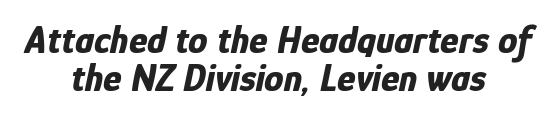
{"italic": "yes", "lean": "right", "slant_degrees": 12, "bold": "yes", "weight": "bold", "width": "condensed", "stroke_contrast": "low", "x_height": "medium", "monospaced": "no", "underline": "no", "align": "center", "line_spacing": "tight", "line_spacing_ratio": 0.98, "letter_spacing": "normal", "letter_spacing_em": 0.0, "glyph_px": 39}
